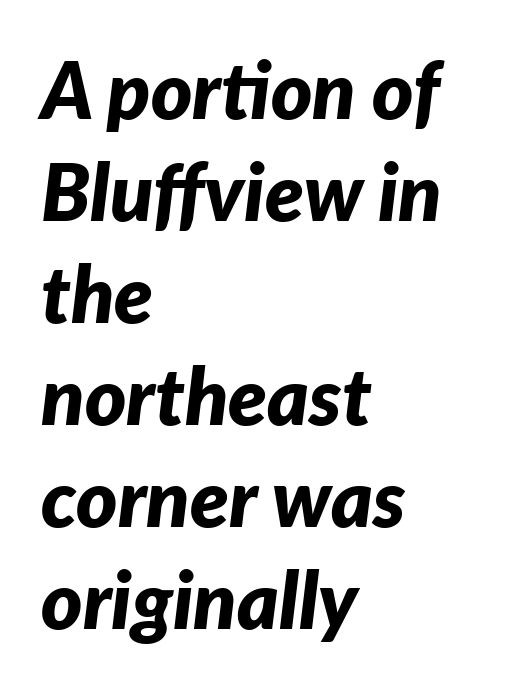
Bare-footed words on every line. Each new line begins a customary step beneath the previous one. Inter-character spacing is left at the font's built-in metrics. When letters slant like this, we call the style italic. Here the designer chose a conventional face with non-uniform glyph widths. Line beginnings align vertically; line endings do not.
